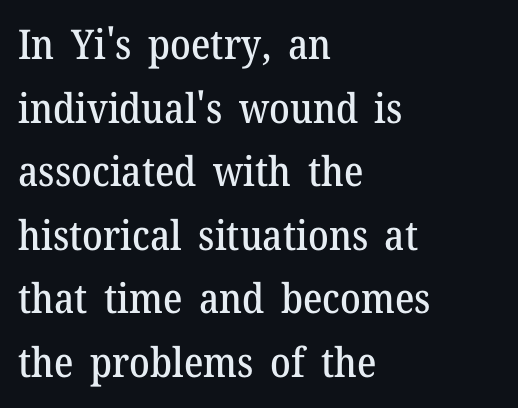
{"serif": "yes", "italic": "no", "width": "normal", "stroke_contrast": "medium", "x_height": "medium", "monospaced": "no", "underline": "no", "align": "left", "line_spacing": "normal", "line_spacing_ratio": 1.55, "letter_spacing": "normal", "letter_spacing_em": 0.0, "glyph_px": 41}
